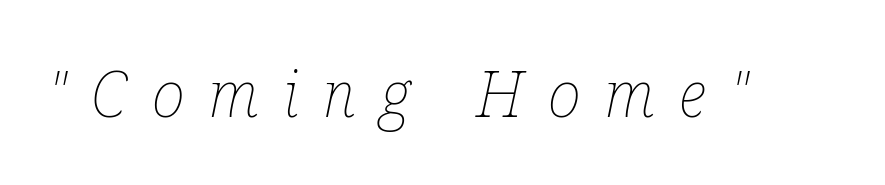
{"italic": "yes", "lean": "right", "slant_degrees": 12, "bold": "no", "weight": "thin", "width": "condensed", "stroke_contrast": "low", "x_height": "medium", "monospaced": "no", "underline": "no", "letter_spacing": "wide", "letter_spacing_em": 0.39, "glyph_px": 63}
